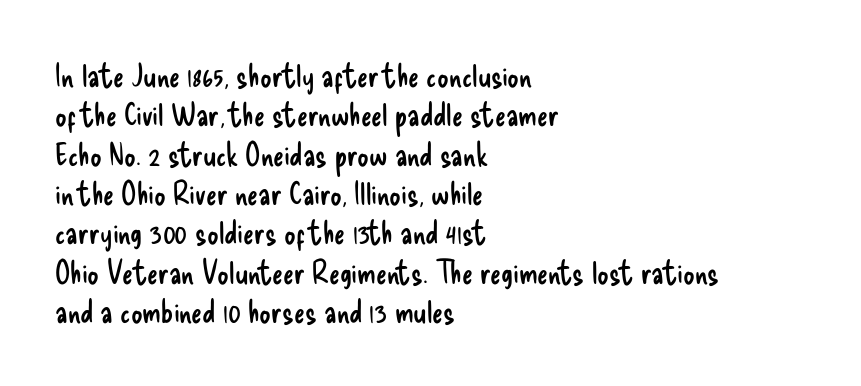
{"serif": "no", "italic": "no", "bold": "no", "weight": "regular", "width": "condensed", "stroke_contrast": "low", "x_height": "small", "monospaced": "no", "underline": "no", "align": "left", "line_spacing_ratio": 1.23, "letter_spacing": "normal", "letter_spacing_em": 0.0, "glyph_px": 32}
